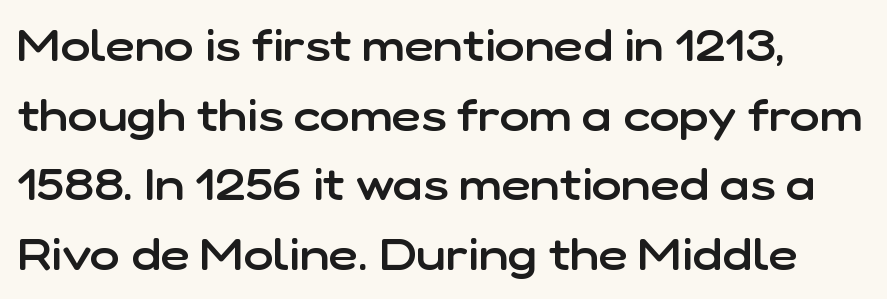
Q: Is the text bold? A: Semi-bold.
Q: Is the text italic (slanted)? A: No, it is upright.
Q: Is the typeface a serif or a sans-serif typeface? A: Sans-serif.
Q: Is the text underlined? A: No.
Q: Is the spacing between letters normal or unusually wide? A: Normal.
Q: Is the spacing between lines tight, normal or loose? A: Normal.
Q: Width (condensed, normal, or wide)? A: Normal.
Q: Stroke contrast? A: Low.
Q: x-height? A: Medium.
Q: Monospaced? A: No.
